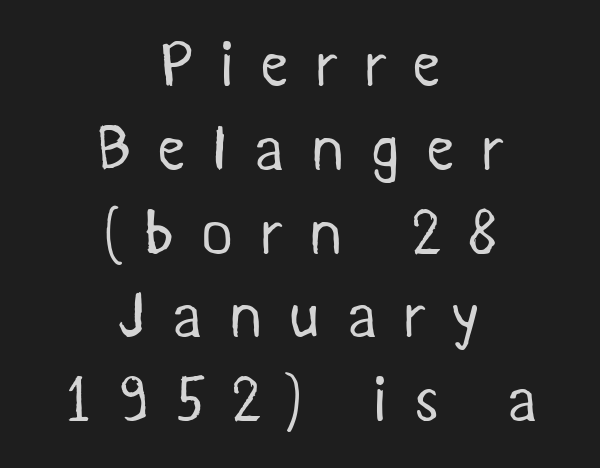
The image shows 63 px regular-weight sans-serif type; set centered, normal line spacing (1.33x), unusually wide letter spacing (+0.4 em), not underlined; medium stroke contrast and a medium x-height.
